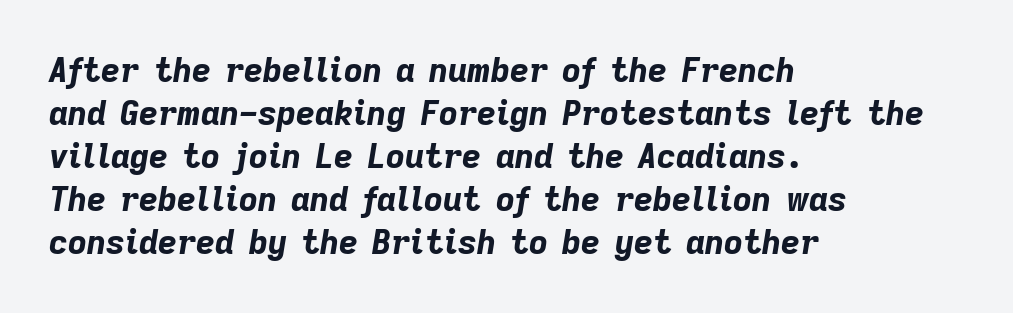
Q: Is the text bold? A: Yes.
Q: Is the text italic (slanted)? A: Yes, it leans right by about 9 degrees.
Q: Is the text underlined? A: No.
Q: How is the paragraph aligned? A: Left-aligned.
Q: Is the spacing between letters normal or unusually wide? A: Normal.
Q: Is the spacing between lines tight, normal or loose? A: Normal.
Q: Width (condensed, normal, or wide)? A: Normal.
Q: Stroke contrast? A: Low.
Q: x-height? A: Medium.
Q: Monospaced? A: No.
